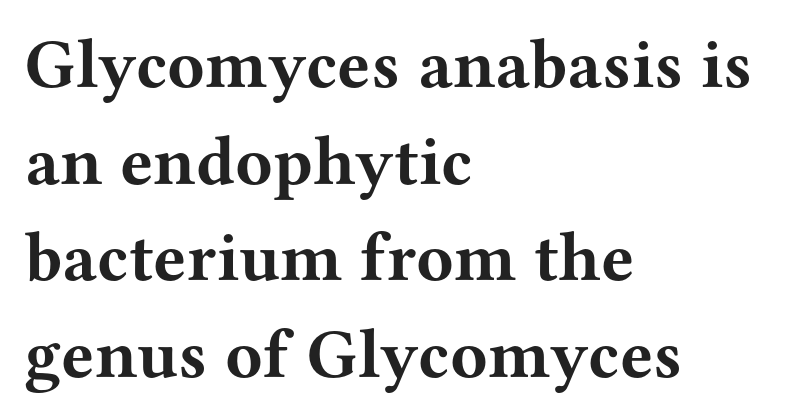
Q: Is the text bold? A: Yes.
Q: Is the text italic (slanted)? A: No, it is upright.
Q: Is the typeface a serif or a sans-serif typeface? A: Serif.
Q: Is the text underlined? A: No.
Q: How is the paragraph aligned? A: Left-aligned.
Q: Is the spacing between letters normal or unusually wide? A: Normal.
Q: Is the spacing between lines tight, normal or loose? A: Normal.
Q: Width (condensed, normal, or wide)? A: Wide.
Q: Stroke contrast? A: Medium.
Q: x-height? A: Medium.
Q: Monospaced? A: No.
